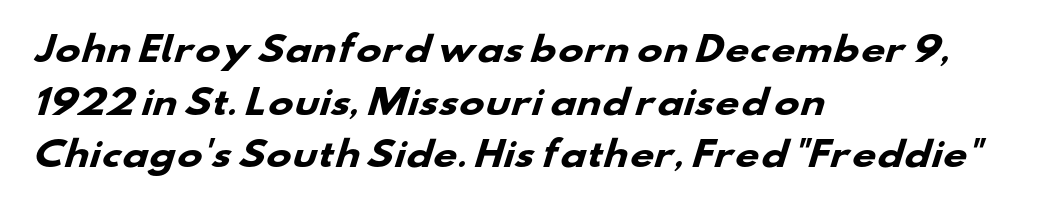
These lines stack with their left ends in a neat column. Standard letterfit; no display-style spreading of the glyphs. These lines carry a lot of weight — the face is fully bold. The font family rendered here belongs to the sans-serif group. Just letters on the line, the space beneath them empty.
